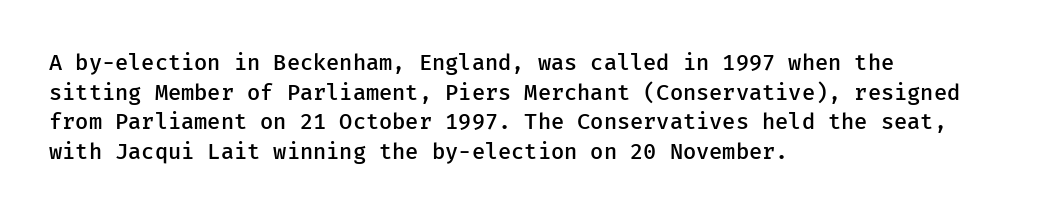
Q: Is the text bold? A: Semi-bold.
Q: Is the text italic (slanted)? A: No, it is upright.
Q: Is the text underlined? A: No.
Q: How is the paragraph aligned? A: Left-aligned.
Q: Is the spacing between letters normal or unusually wide? A: Normal.
Q: Is the spacing between lines tight, normal or loose? A: Normal.
